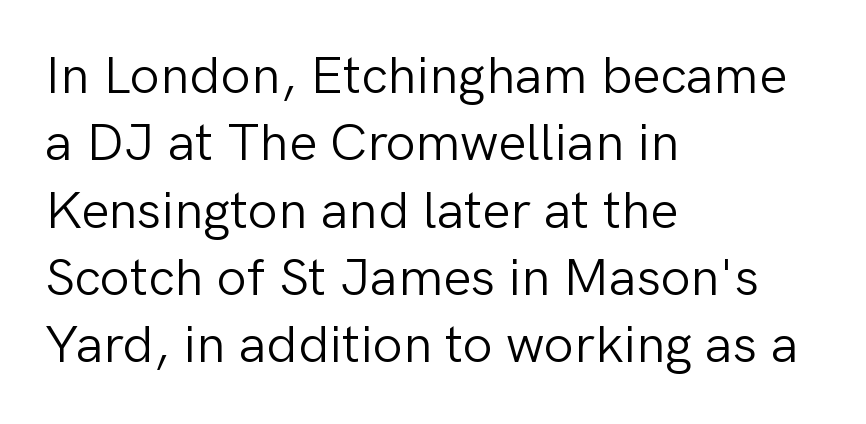
In terms of letterform style, serifs are entirely absent. Bare-footed words on every line. Here the designer chose a conventional face with non-uniform glyph widths. The typesetter chose a ragged-right arrangement here. Summary of vertical rhythm: regular, with standard interline spacing. Posture: straight, roman, zero tilt.
